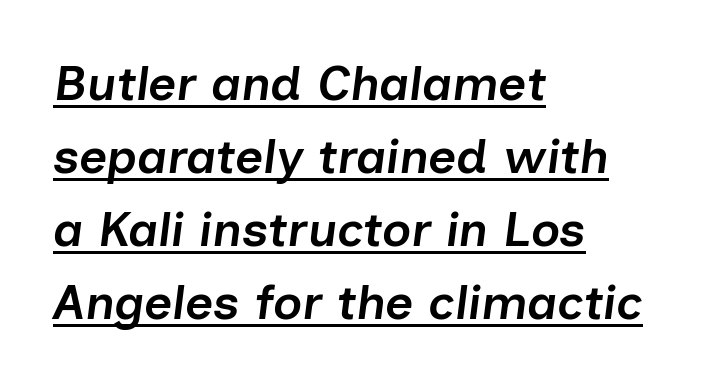
A student would call this left alignment; a typographer would say flush left, rag right. The face used here has a pronounced slope to its letters. Summary of weight: moderately heavy, a semibold. Notice how descenders clear the ascenders below comfortably — that's standard leading. The rendering uses natural spacing where letterforms have individual widths.
